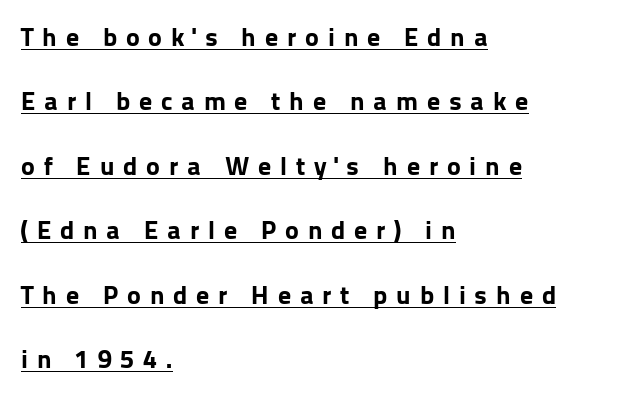
The image shows 26 px bold type, upright; set left-aligned, loose line spacing (2.48x), unusually wide letter spacing (+0.34 em), underlined.
